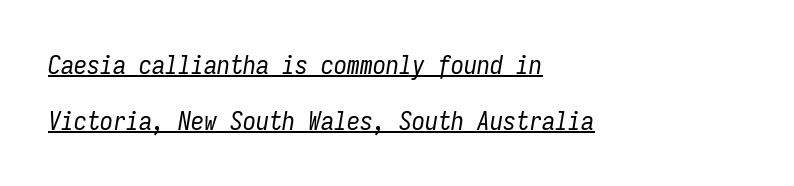
Q: Is the text bold? A: No.
Q: Is the text italic (slanted)? A: Yes, it leans right by about 9 degrees.
Q: Is the text underlined? A: Yes.
Q: How is the paragraph aligned? A: Left-aligned.
Q: Is the spacing between letters normal or unusually wide? A: Normal.
Q: Is the spacing between lines tight, normal or loose? A: Loose.
